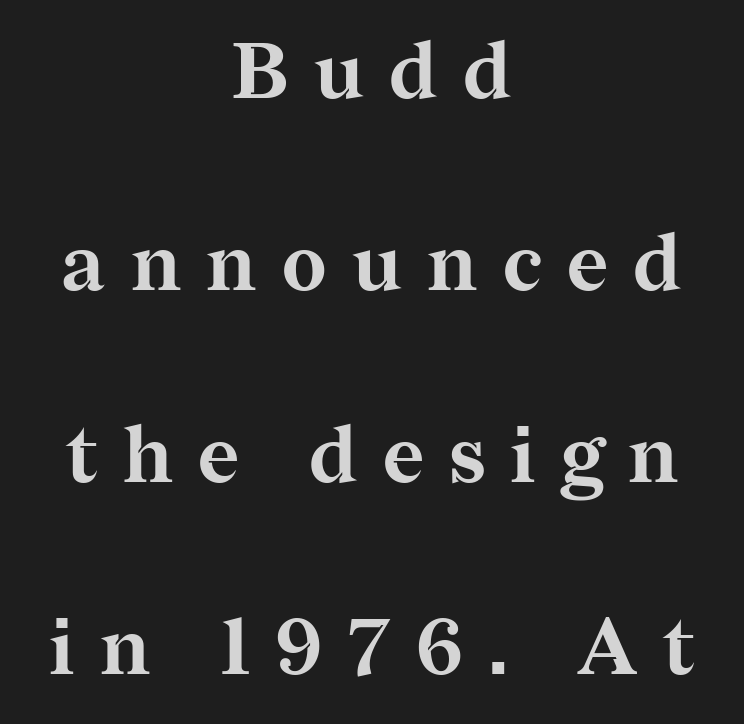
{"serif": "yes", "italic": "no", "bold": "yes", "weight": "bold", "width": "normal", "stroke_contrast": "medium", "x_height": "medium", "monospaced": "no", "underline": "no", "align": "center", "line_spacing": "loose", "line_spacing_ratio": 2.43, "letter_spacing": "wide", "letter_spacing_em": 0.32, "glyph_px": 79}
